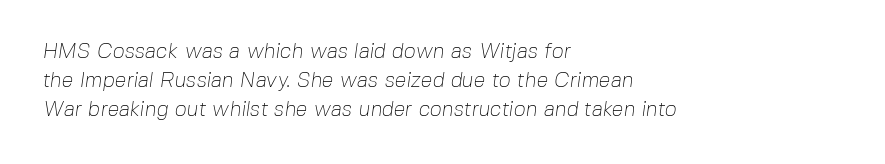
Q: Is the text bold? A: No.
Q: Is the text underlined? A: No.
Q: How is the paragraph aligned? A: Left-aligned.
Q: Is the spacing between letters normal or unusually wide? A: Normal.
Q: Is the spacing between lines tight, normal or loose? A: Normal.
